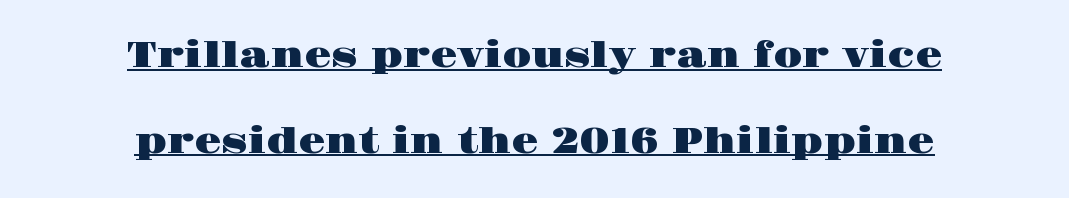
Both edges are ragged and mirror each other, which tells us the setting is centered. Think of a printed novel: that variable character pitch is what you see here. Quick note: not italic, upright. Is this a sans? No — the strokes have serifs. The specimen includes a rule beneath the text block's lines.
